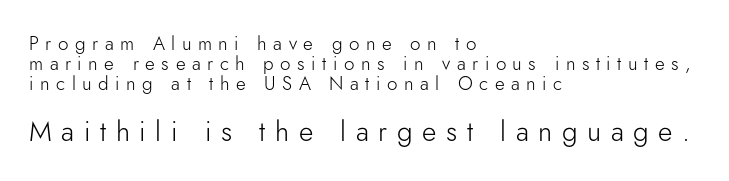
Q: Is the text bold? A: No.
Q: Is the text italic (slanted)? A: No, it is upright.
Q: Is the typeface a serif or a sans-serif typeface? A: Sans-serif.
Q: Is the text underlined? A: No.
Q: How is the paragraph aligned? A: Left-aligned.
Q: Is the spacing between letters normal or unusually wide? A: Unusually wide.
Q: Is the spacing between lines tight, normal or loose? A: Tight.
Q: Which block of text is set in a larger size, the first (top) or the second (bottom)? A: The second (bottom) one.
Q: Width (condensed, normal, or wide)? A: Normal.
Q: Stroke contrast? A: Low.
Q: x-height? A: Small.
Q: Monospaced? A: No.
